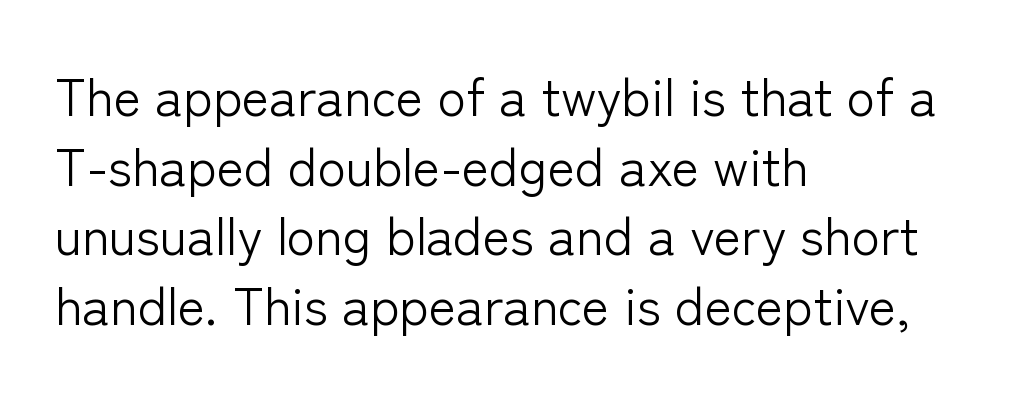
The strokes carry an ordinary text weight at most. Think of a printed novel: that variable character pitch is what you see here. Designer's note — italics off, roman on. This block has exactly the height ordinary leading produces. No feet cap the strokes, marking this as sans-serif type.
